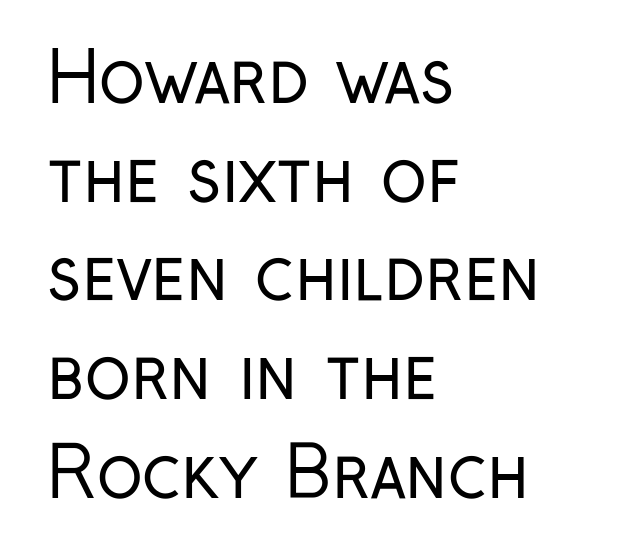
The image shows 69 px regular-weight, condensed sans-serif type, upright; set left-aligned, normal line spacing (1.43x), normal letter spacing, not underlined; low stroke contrast and a medium x-height.
